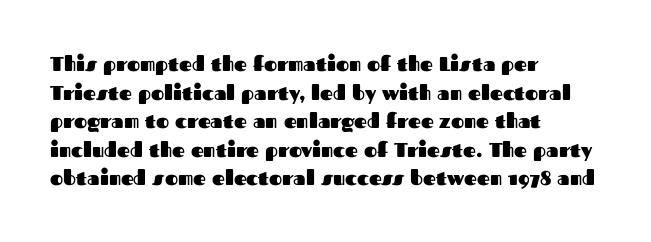
Q: Is the text bold? A: Yes.
Q: Is the text italic (slanted)? A: No, it is upright.
Q: Is the text underlined? A: No.
Q: How is the paragraph aligned? A: Left-aligned.
Q: Is the spacing between letters normal or unusually wide? A: Normal.
Q: Is the spacing between lines tight, normal or loose? A: Normal.
